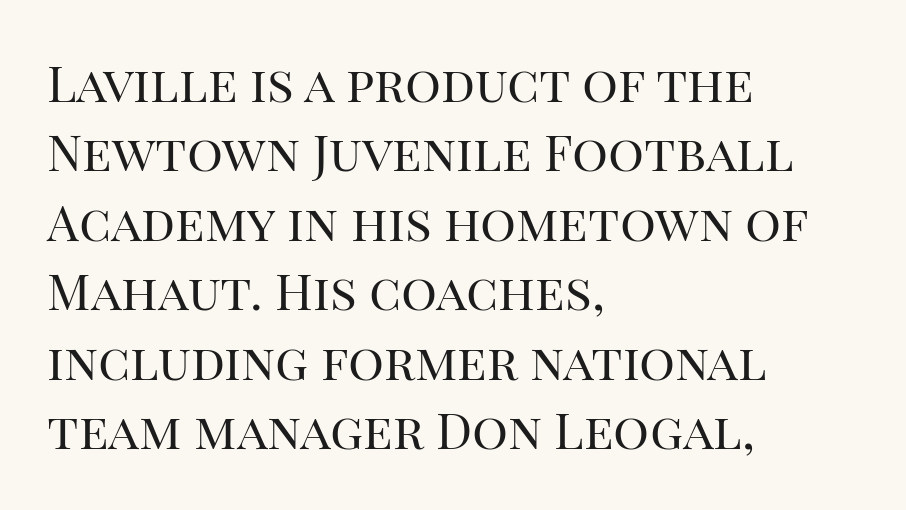
{"serif": "yes", "italic": "no", "bold": "no", "weight": "regular", "width": "normal", "stroke_contrast": "high", "x_height": "large", "monospaced": "no", "underline": "no", "align": "left", "line_spacing": "normal", "line_spacing_ratio": 1.39, "letter_spacing": "normal", "letter_spacing_em": 0.0, "glyph_px": 50}
